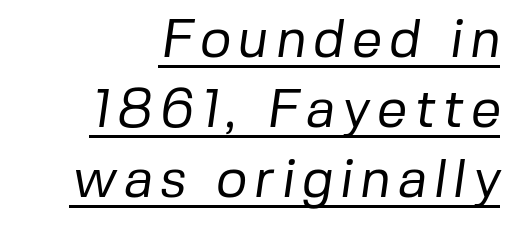
{"serif": "no", "bold": "no", "weight": "regular", "width": "normal", "stroke_contrast": "low", "x_height": "medium", "monospaced": "no", "underline": "yes", "align": "right", "line_spacing": "normal", "line_spacing_ratio": 1.3, "glyph_px": 54}
